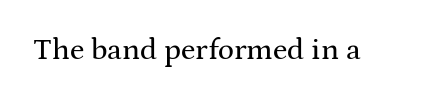
Underlining? Definitely not there. Little horizontal feet cap the strokes, marking this as serif type. Note the varied advance widths — an 'i' is clearly narrower than an 'm'. The tracking reads as untouched default to a designer's eye. Does the lettering tilt? It doesn't — this is upright.
